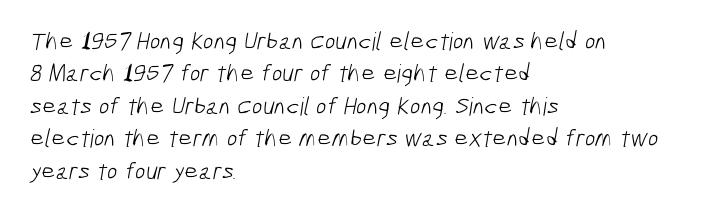
Q: Is the text bold? A: No.
Q: Is the text underlined? A: No.
Q: How is the paragraph aligned? A: Left-aligned.
Q: Is the spacing between letters normal or unusually wide? A: Normal.
Q: Is the spacing between lines tight, normal or loose? A: Normal.
